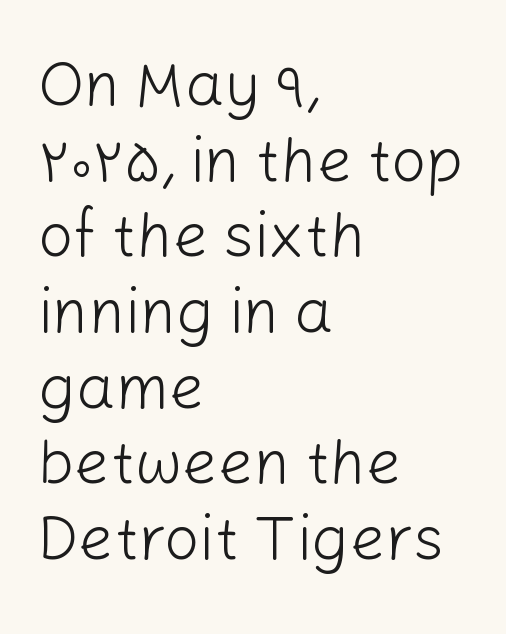
{"serif": "no", "italic": "no", "bold": "no", "weight": "light", "width": "normal", "stroke_contrast": "low", "x_height": "medium", "monospaced": "no", "underline": "no", "align": "left", "line_spacing_ratio": 1.22, "letter_spacing": "normal", "letter_spacing_em": 0.0, "glyph_px": 62}
